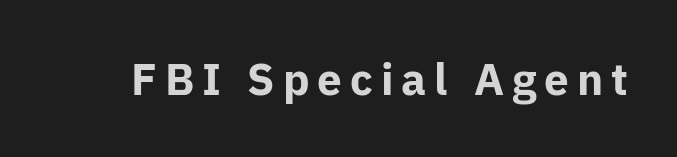
The image shows 44 px bold sans-serif type, upright; set not underlined; low stroke contrast and a medium x-height.
